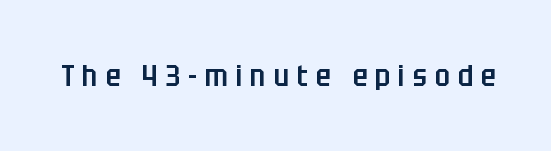
{"serif": "no", "italic": "no", "bold": "semi", "weight": "semibold", "width": "condensed", "stroke_contrast": "low", "x_height": "large", "monospaced": "no", "underline": "no", "letter_spacing": "wide", "letter_spacing_em": 0.25, "glyph_px": 31}
